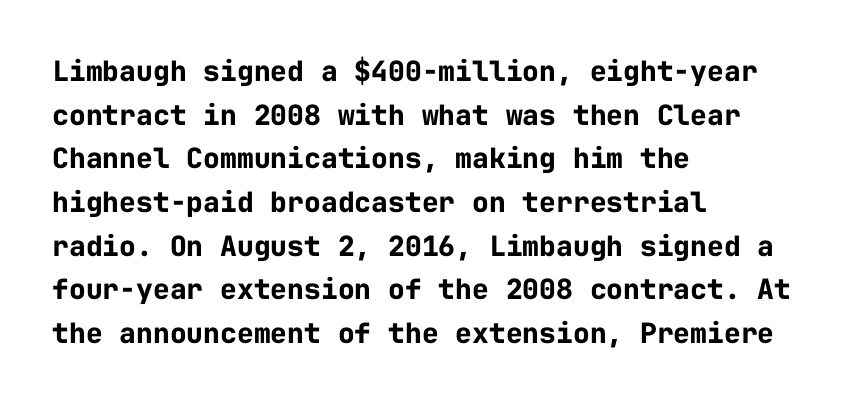
The image shows 28 px bold sans-serif type, upright, monospaced; set left-aligned, normal line spacing (1.56x), normal letter spacing, not underlined; low stroke contrast and a medium x-height.
